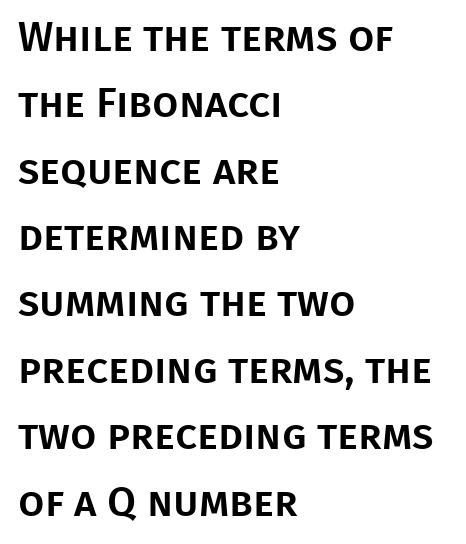
{"serif": "no", "italic": "no", "width": "normal", "stroke_contrast": "low", "x_height": "large", "monospaced": "no", "underline": "no", "align": "left", "line_spacing": "normal", "line_spacing_ratio": 1.58, "letter_spacing": "normal", "letter_spacing_em": 0.0, "glyph_px": 42}
